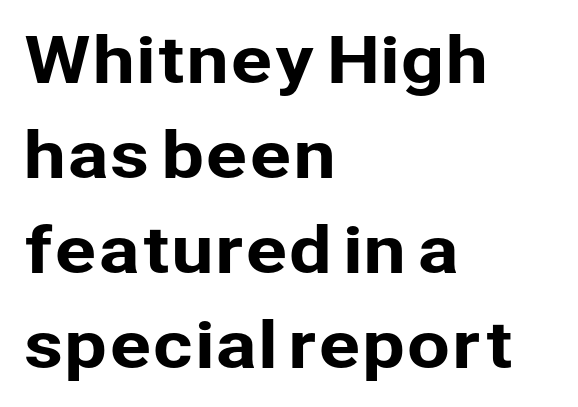
The image shows 63 px sans-serif type, upright; set left-aligned, normal line spacing (1.51x), normal letter spacing, not underlined; low stroke contrast and a medium x-height.
